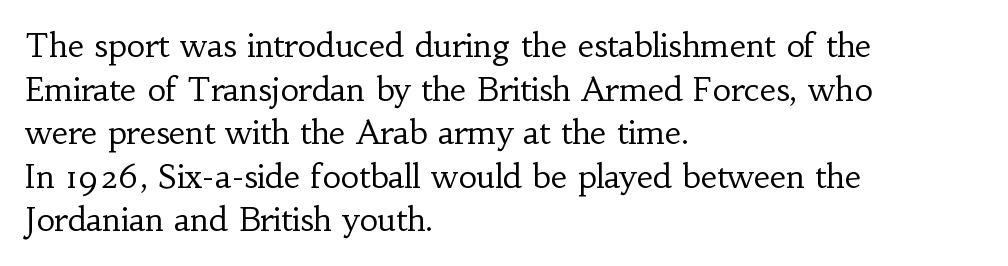
Q: Is the text bold? A: No.
Q: Is the text italic (slanted)? A: No, it is upright.
Q: Is the typeface a serif or a sans-serif typeface? A: Serif.
Q: Is the text underlined? A: No.
Q: How is the paragraph aligned? A: Left-aligned.
Q: Is the spacing between letters normal or unusually wide? A: Normal.
Q: Is the spacing between lines tight, normal or loose? A: Normal.
Q: Width (condensed, normal, or wide)? A: Normal.
Q: Stroke contrast? A: Low.
Q: x-height? A: Small.
Q: Monospaced? A: No.
